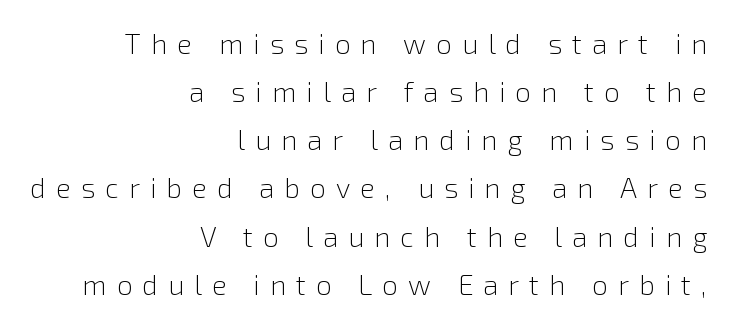
Q: Is the text bold? A: No.
Q: Is the text italic (slanted)? A: No, it is upright.
Q: Is the typeface a serif or a sans-serif typeface? A: Sans-serif.
Q: Is the text underlined? A: No.
Q: How is the paragraph aligned? A: Right-aligned.
Q: Is the spacing between letters normal or unusually wide? A: Unusually wide.
Q: Width (condensed, normal, or wide)? A: Normal.
Q: x-height? A: Medium.
Q: Monospaced? A: No.
